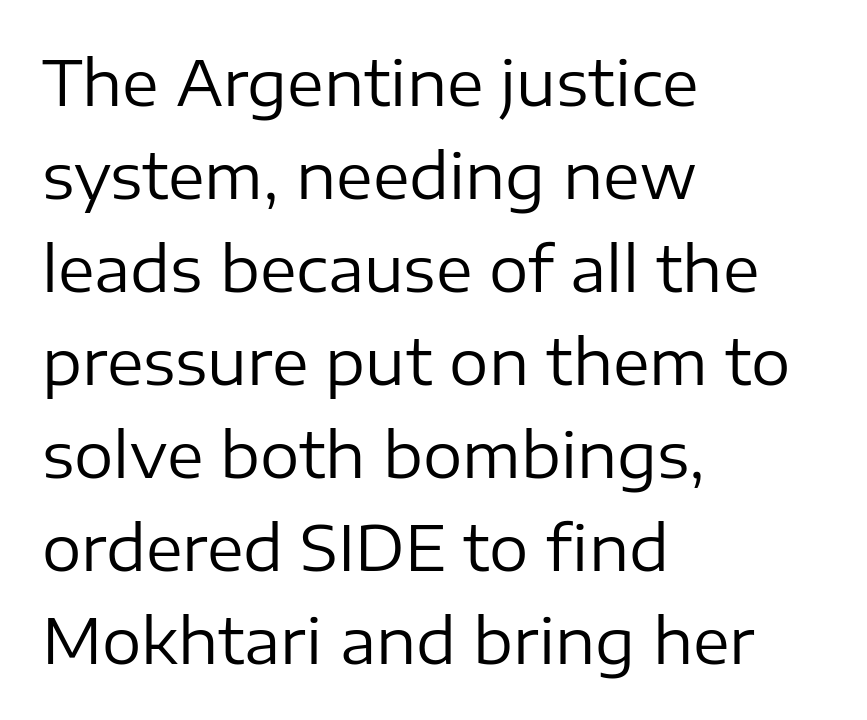
Q: Is the text bold? A: No.
Q: Is the text italic (slanted)? A: No, it is upright.
Q: Is the typeface a serif or a sans-serif typeface? A: Sans-serif.
Q: Is the text underlined? A: No.
Q: How is the paragraph aligned? A: Left-aligned.
Q: Is the spacing between letters normal or unusually wide? A: Normal.
Q: Is the spacing between lines tight, normal or loose? A: Normal.
Q: Width (condensed, normal, or wide)? A: Normal.
Q: Stroke contrast? A: Low.
Q: x-height? A: Medium.
Q: Monospaced? A: No.
